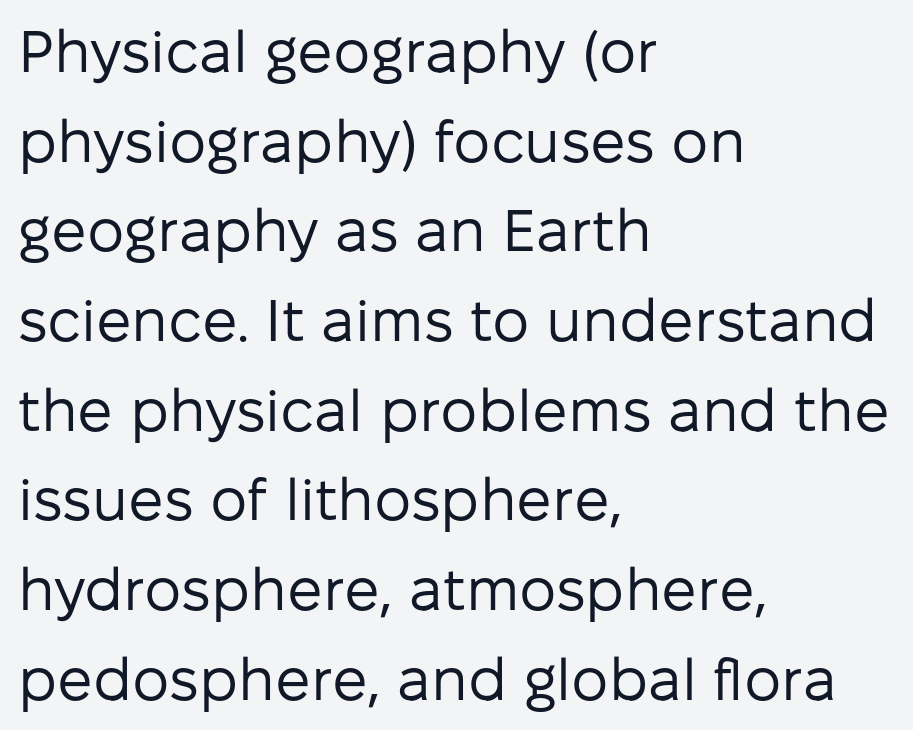
{"serif": "no", "italic": "no", "bold": "no", "weight": "regular", "width": "normal", "stroke_contrast": "low", "x_height": "medium", "monospaced": "no", "underline": "no", "align": "left", "line_spacing": "normal", "line_spacing_ratio": 1.52, "letter_spacing": "normal", "letter_spacing_em": 0.0, "glyph_px": 59}
